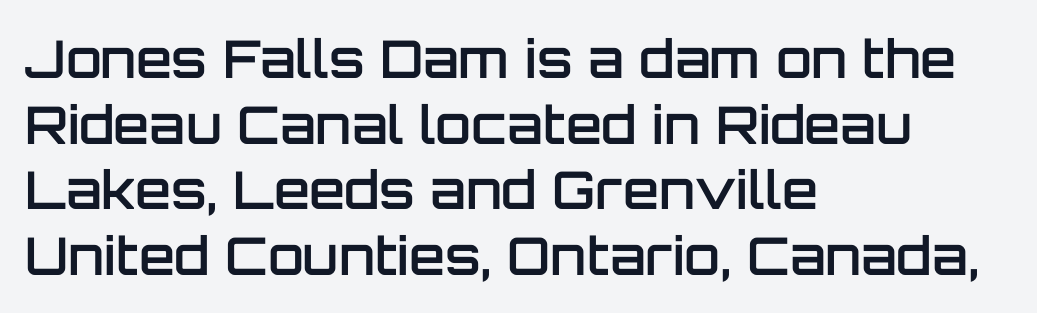
{"serif": "no", "italic": "no", "bold": "semi", "weight": "semibold", "width": "normal", "stroke_contrast": "low", "x_height": "large", "monospaced": "no", "underline": "no", "align": "left", "line_spacing": "normal", "line_spacing_ratio": 1.26, "letter_spacing": "normal", "letter_spacing_em": 0.0, "glyph_px": 52}
